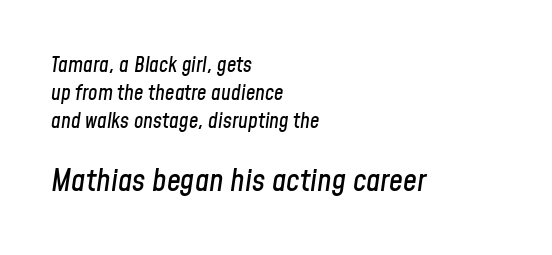
Rows of type keep a routine distance in the vertical direction. Type size steps up from the first block to the second. The paragraph has a hard left edge and a soft right edge. Character widths vary here, with narrow letters taking less room than wide ones. Compared with ordinary roman type, these characters are visibly tilted. Each row of text sits above clean, open space.
